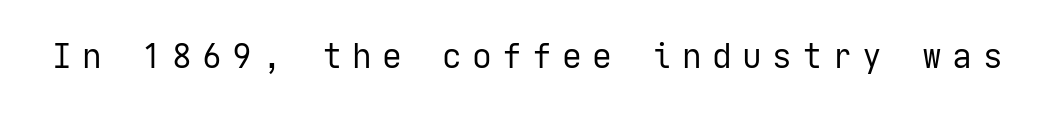
The image shows 33 px regular-weight sans-serif type, upright; set unusually wide letter spacing (+0.31 em), not underlined; low stroke contrast and a medium x-height.
